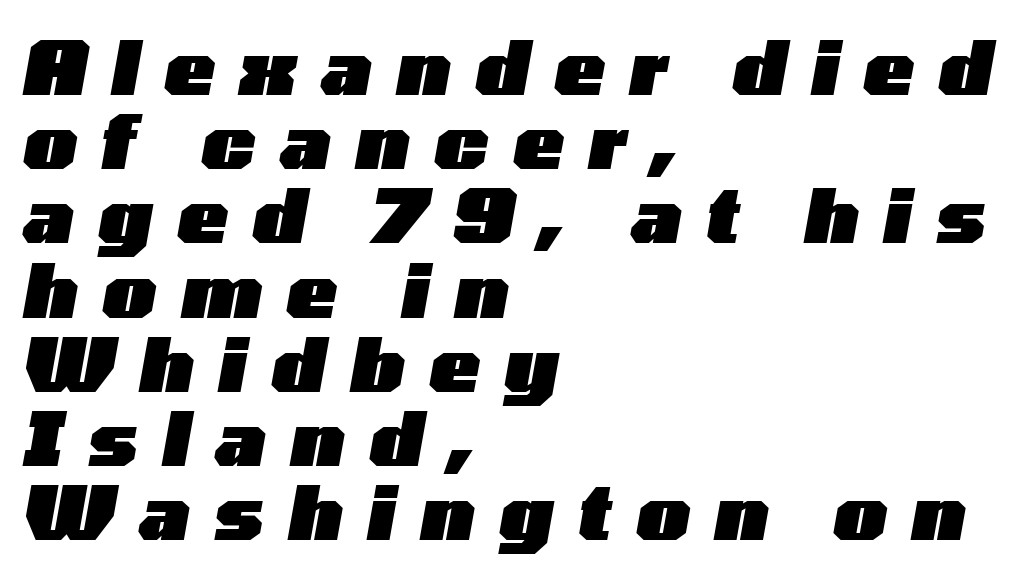
When letters slant like this, we call the style italic. Its strokes are broad and dark, the hallmark of bold type. Rows of type sit shoulder to shoulder in the vertical direction. Horizontal alignment here is leftward, the default for most running prose. Quick note: underline off.
